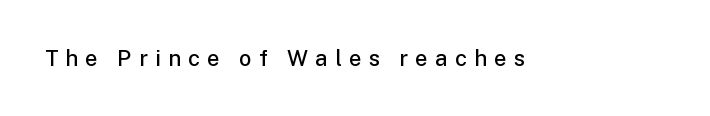
Only glyphs here, with clear space below each row. Is there any slant? The stems are plumb. Is the letter spacing exaggerated? Yes — the characters are pushed far apart. The glyphs have the mass of a demibold cut, below bold.
